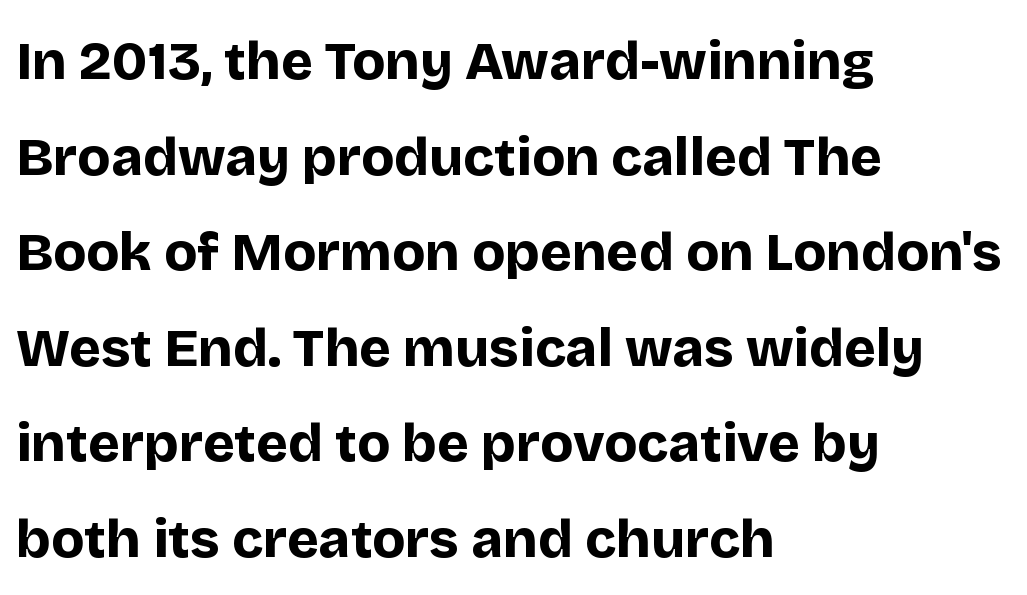
{"serif": "no", "italic": "no", "bold": "yes", "weight": "bold", "width": "normal", "stroke_contrast": "low", "x_height": "large", "monospaced": "no", "underline": "no", "align": "left", "line_spacing_ratio": 1.77, "letter_spacing": "normal", "letter_spacing_em": 0.0, "glyph_px": 54}
